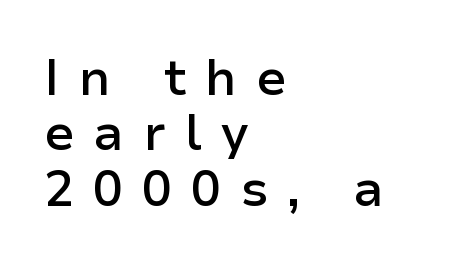
You can tell it's not italic because the verticals are truly vertical. Stems and bowls a touch heavier than normal — semibold. Serifs: no, the terminals of the letterforms are clean. The letters advance in unequal steps, a hallmark of proportional type.
